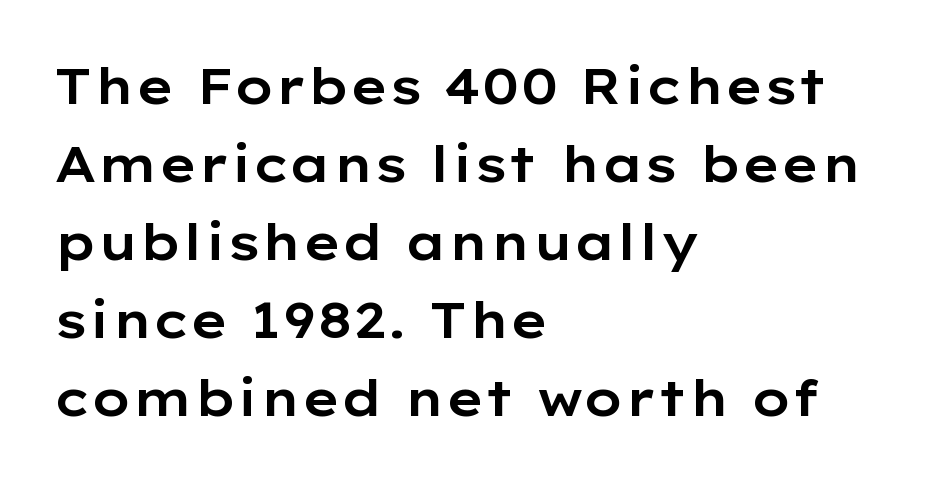
The image shows 50 px wide sans-serif type, upright; set left-aligned, normal line spacing (1.56x), normal letter spacing, not underlined; low stroke contrast and a medium x-height.
